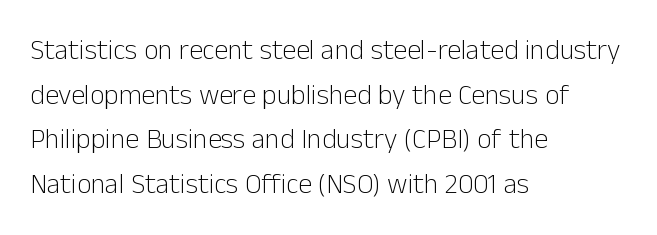
Q: Is the text bold? A: No.
Q: Is the text italic (slanted)? A: No, it is upright.
Q: Is the typeface a serif or a sans-serif typeface? A: Sans-serif.
Q: Is the text underlined? A: No.
Q: How is the paragraph aligned? A: Left-aligned.
Q: Is the spacing between letters normal or unusually wide? A: Normal.
Q: Is the spacing between lines tight, normal or loose? A: Normal.
Q: Width (condensed, normal, or wide)? A: Normal.
Q: Stroke contrast? A: Low.
Q: x-height? A: Medium.
Q: Monospaced? A: No.
